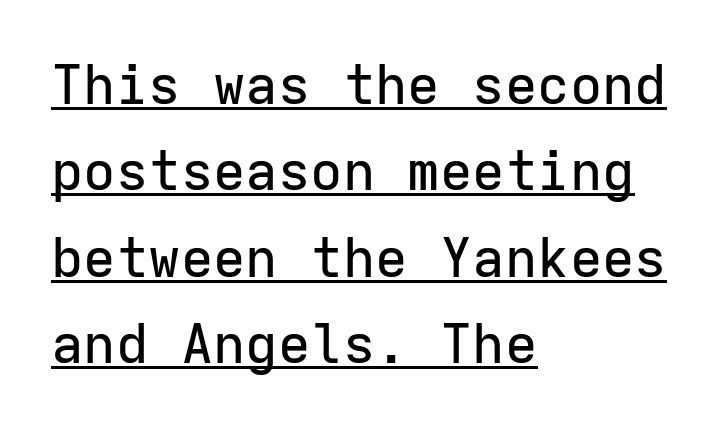
The image shows 54 px sans-serif type, upright, monospaced; set left-aligned, normal line spacing (1.6x), normal letter spacing, underlined; low stroke contrast and a medium x-height.
